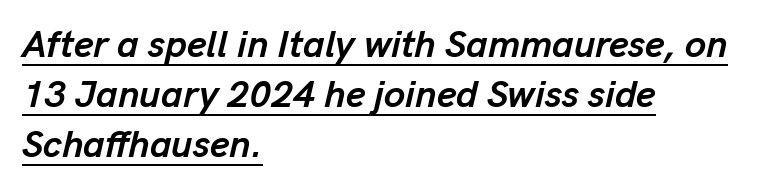
{"italic": "yes", "lean": "right", "slant_degrees": 13, "bold": "yes", "weight": "semibold", "width": "normal", "stroke_contrast": "low", "x_height": "medium", "monospaced": "no", "underline": "yes", "align": "left", "line_spacing": "normal", "line_spacing_ratio": 1.31, "letter_spacing": "normal", "letter_spacing_em": 0.0, "glyph_px": 38}
